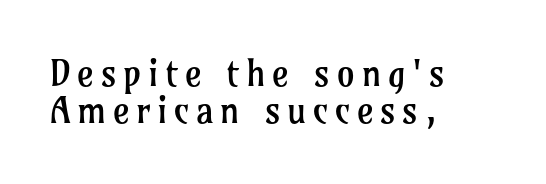
A typesetter would call this proportional, since set widths differ per character. The lettering holds an erect, upright posture throughout. A bare baseline throughout the passage. Teacher's note: observe the even left margin — that is flush-left alignment. This is not heavy type; no bold has been used.
